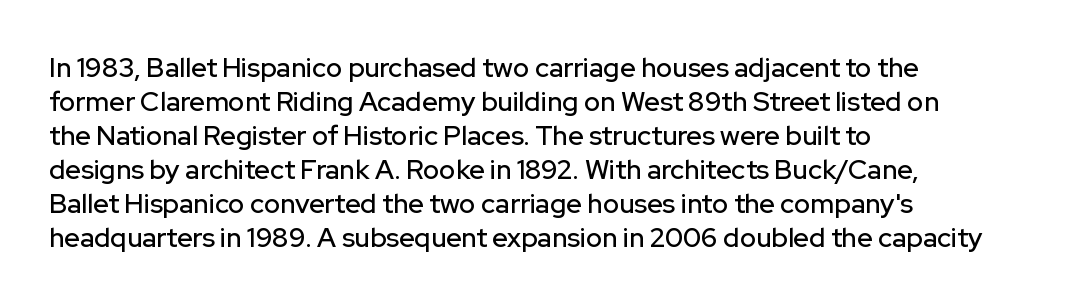
Q: Is the text italic (slanted)? A: No, it is upright.
Q: Is the text underlined? A: No.
Q: How is the paragraph aligned? A: Left-aligned.
Q: Is the spacing between letters normal or unusually wide? A: Normal.
Q: Is the spacing between lines tight, normal or loose? A: Normal.
